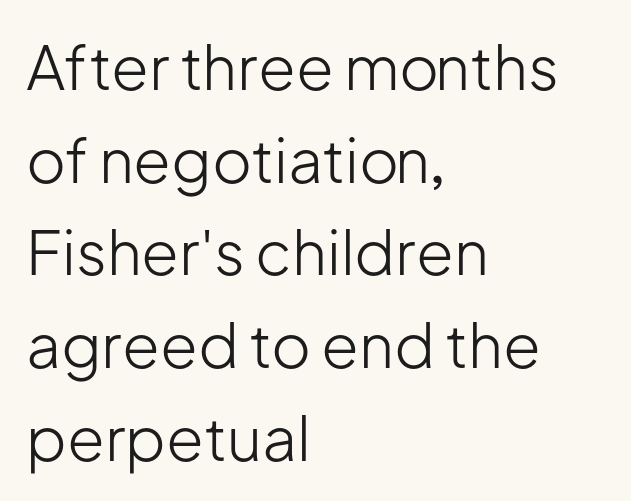
Regarding leading, the lines here are spaced in the standard way. Words appear dense and cohesive because spacing is normal. Note: no serifs on the glyphs. Posture: straight, roman, zero tilt.
